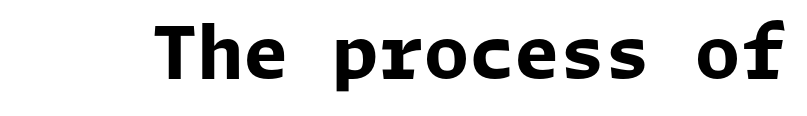
Underline: absent. The rendering shows plain stroke endings on the letterforms — a sans-serif design. Rendered with straight, roman letterforms. The passage shown is emphatically bold. The horizontal fit of the characters is conventional and even.
